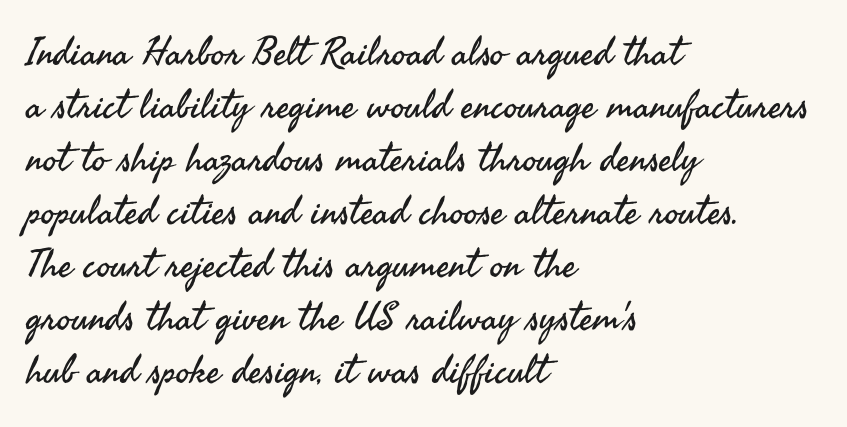
The weight would be labelled regular, book, light, or lighter still. The face used here is proportionally spaced, like ordinary book or web type. Compared with typical paragraphs, the rows here are spaced about the same. One-word summary of the alignment: left. This rendering leaves character spacing at its baseline value.
